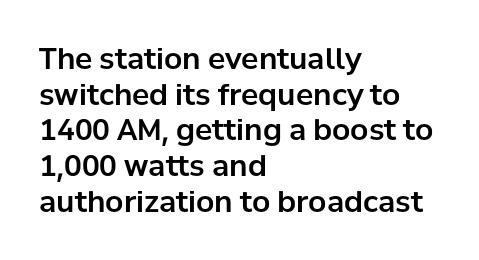
{"serif": "no", "italic": "no", "width": "normal", "stroke_contrast": "low", "x_height": "medium", "monospaced": "no", "underline": "no", "align": "left", "line_spacing_ratio": 1.23, "letter_spacing": "normal", "letter_spacing_em": 0.0, "glyph_px": 29}
